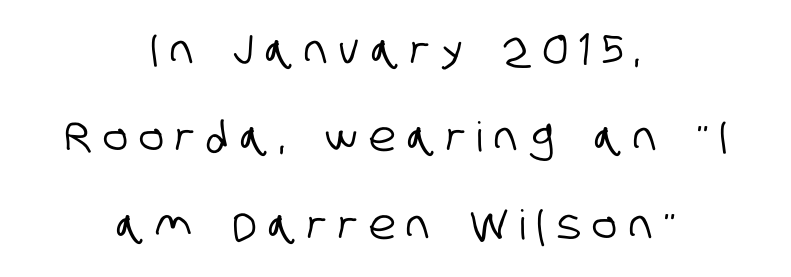
The image shows 41 px condensed sans-serif type; set centered, loose line spacing (2.13x), unusually wide letter spacing (+0.29 em), not underlined; low stroke contrast and a large x-height.
